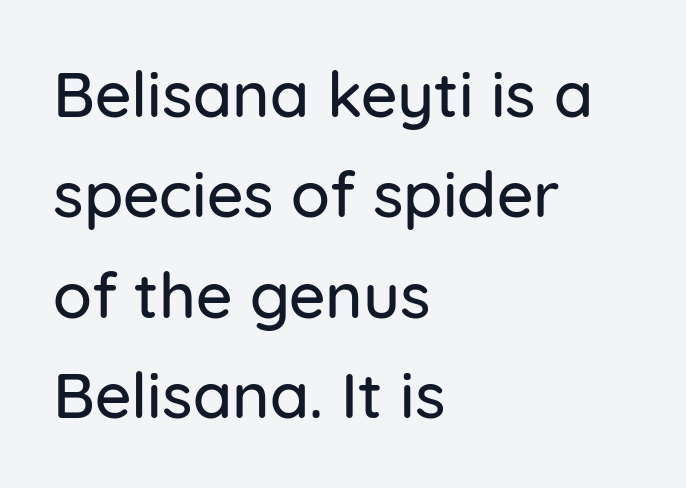
Q: Is the text italic (slanted)? A: No, it is upright.
Q: Is the typeface a serif or a sans-serif typeface? A: Sans-serif.
Q: Is the text underlined? A: No.
Q: How is the paragraph aligned? A: Left-aligned.
Q: Is the spacing between letters normal or unusually wide? A: Normal.
Q: Is the spacing between lines tight, normal or loose? A: Normal.
Q: Width (condensed, normal, or wide)? A: Normal.
Q: Stroke contrast? A: Low.
Q: x-height? A: Medium.
Q: Monospaced? A: No.
